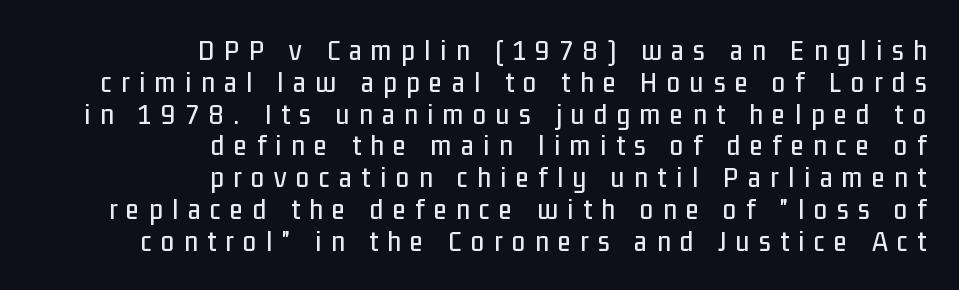
{"serif": "no", "italic": "no", "width": "condensed", "stroke_contrast": "low", "x_height": "medium", "monospaced": "no", "underline": "no", "align": "right", "line_spacing": "tight", "line_spacing_ratio": 1.06, "letter_spacing": "wide", "letter_spacing_em": 0.32, "glyph_px": 30}
